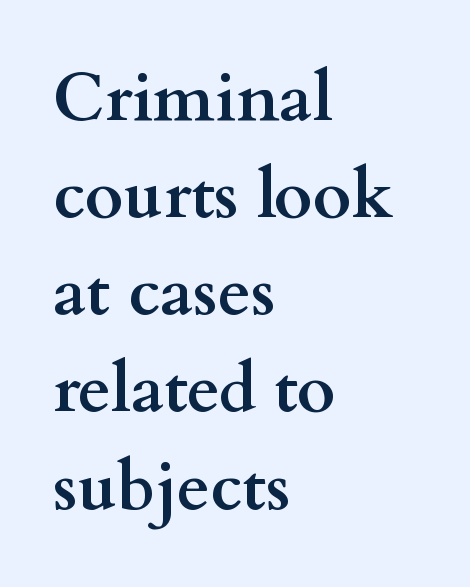
{"serif": "yes", "italic": "no", "bold": "yes", "weight": "semibold", "width": "wide", "stroke_contrast": "medium", "x_height": "small", "monospaced": "no", "underline": "no", "align": "left", "line_spacing": "normal", "line_spacing_ratio": 1.45, "letter_spacing": "normal", "letter_spacing_em": 0.0, "glyph_px": 67}
